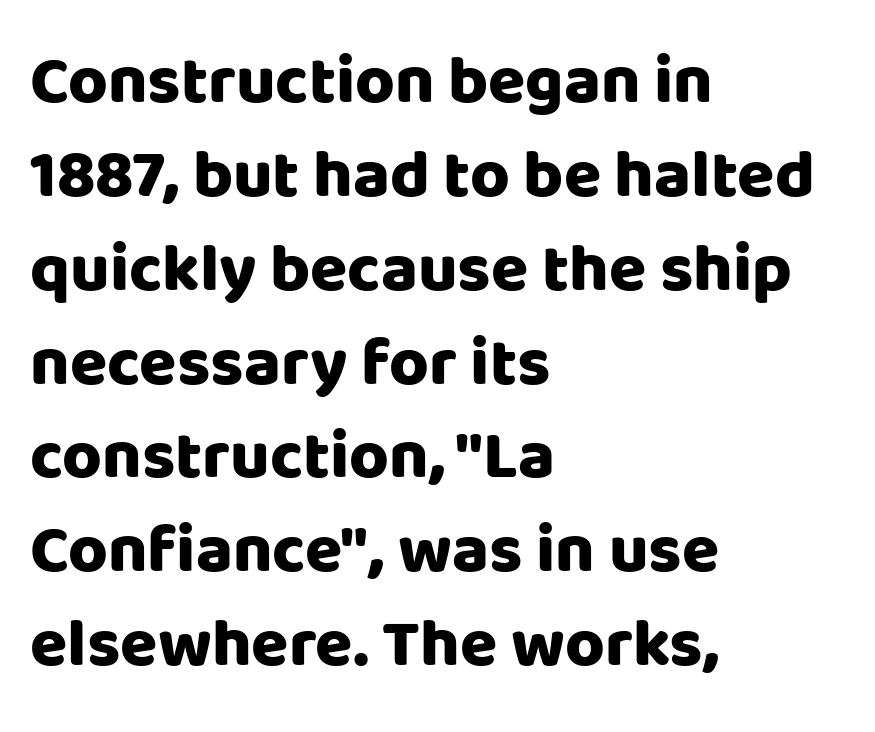
Q: Is the text bold? A: Yes.
Q: Is the text italic (slanted)? A: No, it is upright.
Q: Is the typeface a serif or a sans-serif typeface? A: Sans-serif.
Q: Is the text underlined? A: No.
Q: How is the paragraph aligned? A: Left-aligned.
Q: Is the spacing between letters normal or unusually wide? A: Normal.
Q: Is the spacing between lines tight, normal or loose? A: Normal.
Q: Width (condensed, normal, or wide)? A: Normal.
Q: Stroke contrast? A: Low.
Q: x-height? A: Large.
Q: Monospaced? A: No.
